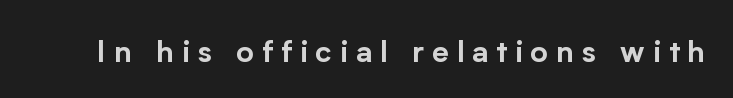
{"serif": "no", "italic": "no", "width": "normal", "stroke_contrast": "low", "x_height": "medium", "monospaced": "no", "underline": "no", "letter_spacing": "wide", "letter_spacing_em": 0.27, "glyph_px": 30}
